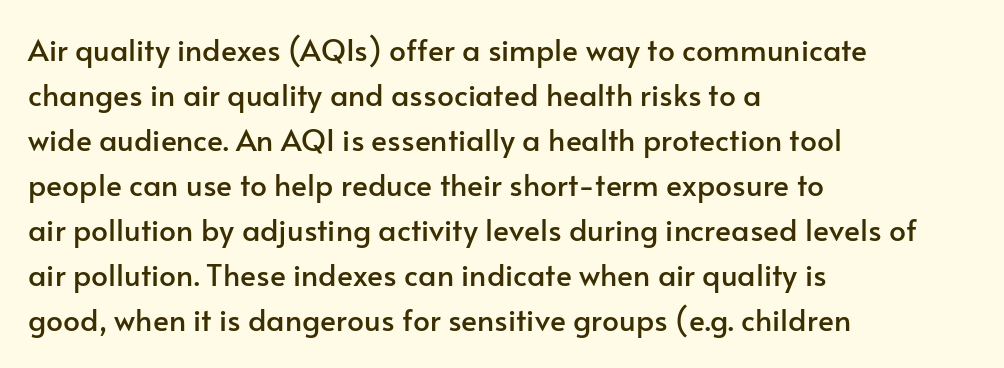
The image shows 30 px sans-serif type, upright; set left-aligned, normal line spacing (1.5x), normal letter spacing, not underlined; low stroke contrast and a small x-height.
